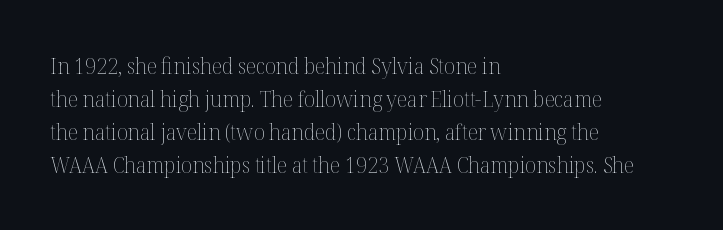
The image shows 22 px text type, upright; set left-aligned, normal line spacing (1.5x), normal letter spacing, not underlined.
